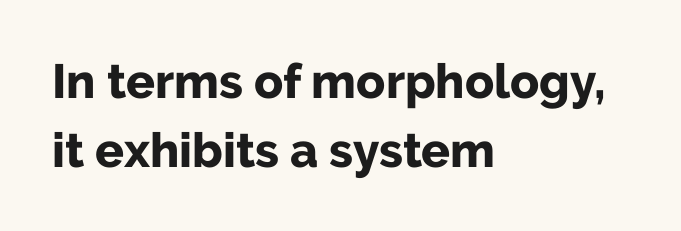
{"serif": "no", "italic": "no", "bold": "yes", "weight": "bold", "width": "normal", "stroke_contrast": "low", "x_height": "medium", "monospaced": "no", "underline": "no", "align": "left", "line_spacing": "normal", "line_spacing_ratio": 1.43, "letter_spacing": "normal", "letter_spacing_em": 0.0, "glyph_px": 48}
